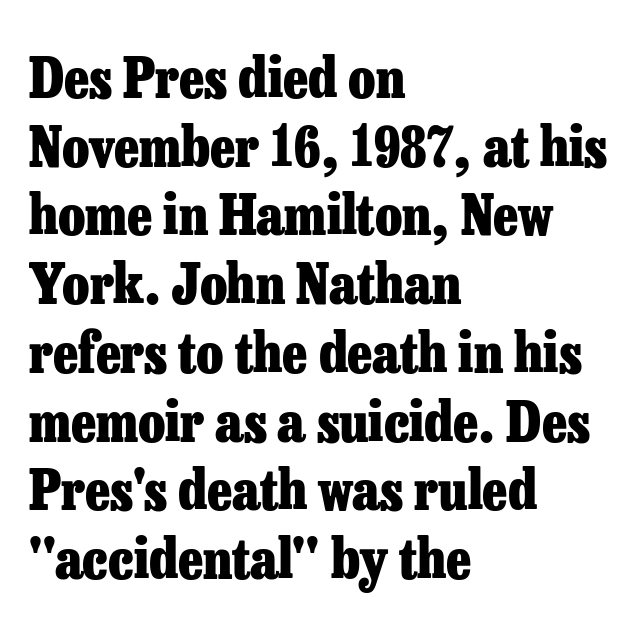
Q: Is the text bold? A: Yes.
Q: Is the text italic (slanted)? A: No, it is upright.
Q: Is the typeface a serif or a sans-serif typeface? A: Serif.
Q: Is the text underlined? A: No.
Q: How is the paragraph aligned? A: Left-aligned.
Q: Is the spacing between letters normal or unusually wide? A: Normal.
Q: Is the spacing between lines tight, normal or loose? A: Normal.
Q: Width (condensed, normal, or wide)? A: Normal.
Q: Stroke contrast? A: Low.
Q: x-height? A: Medium.
Q: Monospaced? A: No.
